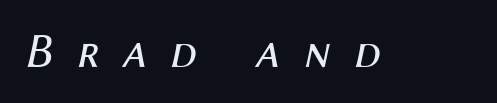
The letterforms sit at book weight or below. The letters advance in unequal steps, a hallmark of proportional type. Each word looks stretched out because of the extra space between its letters. Plain, unruled lines of type. This is oblique type, the kind used for emphasis or titles.
